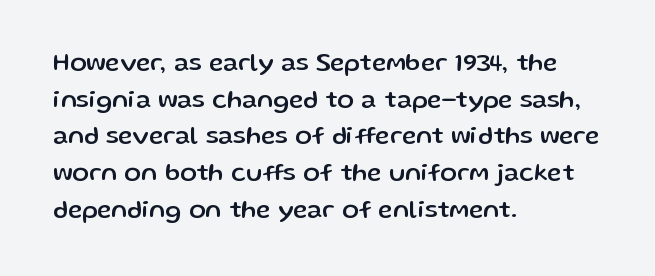
Q: Is the text italic (slanted)? A: No, it is upright.
Q: Is the text underlined? A: No.
Q: How is the paragraph aligned? A: Left-aligned.
Q: Is the spacing between letters normal or unusually wide? A: Normal.
Q: Is the spacing between lines tight, normal or loose? A: Normal.
